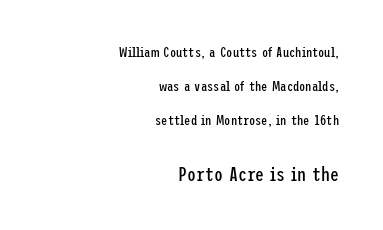
The string is rendered with underlining switched off. Airy leading. Look at the glyph heights: the lower group is clearly the bigger setting. This is the regular roman posture of the typeface. The gaps between neighbouring characters are ordinary and unremarkable. Reading down the block, your eye finds every line finishing at a fixed right position.
